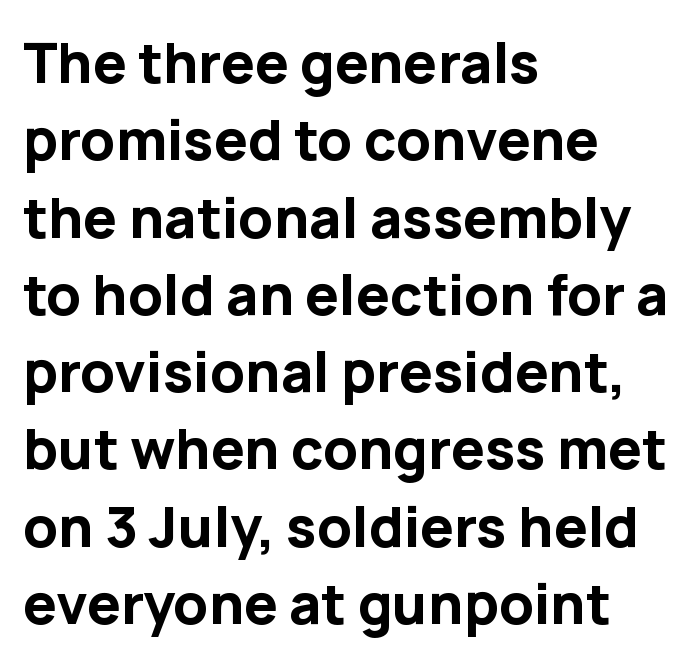
{"serif": "no", "italic": "no", "bold": "yes", "weight": "bold", "width": "normal", "stroke_contrast": "low", "x_height": "medium", "monospaced": "no", "underline": "no", "align": "left", "line_spacing": "normal", "line_spacing_ratio": 1.38, "letter_spacing": "normal", "letter_spacing_em": 0.0, "glyph_px": 56}
